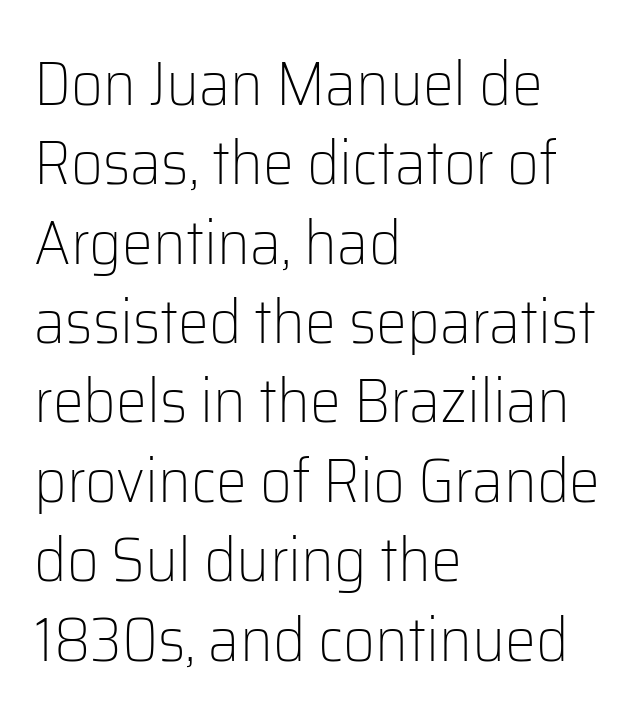
Q: Is the text bold? A: No.
Q: Is the text italic (slanted)? A: No, it is upright.
Q: Is the typeface a serif or a sans-serif typeface? A: Sans-serif.
Q: Is the text underlined? A: No.
Q: How is the paragraph aligned? A: Left-aligned.
Q: Is the spacing between letters normal or unusually wide? A: Normal.
Q: Is the spacing between lines tight, normal or loose? A: Normal.
Q: Width (condensed, normal, or wide)? A: Normal.
Q: Stroke contrast? A: Low.
Q: x-height? A: Medium.
Q: Monospaced? A: No.
